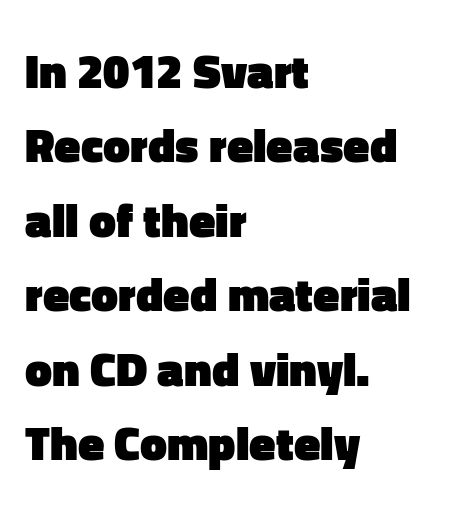
{"serif": "no", "italic": "no", "bold": "yes", "weight": "heavy", "width": "normal", "stroke_contrast": "low", "x_height": "medium", "monospaced": "no", "underline": "no", "align": "left", "line_spacing": "normal", "line_spacing_ratio": 1.55, "letter_spacing": "normal", "letter_spacing_em": 0.0, "glyph_px": 48}
